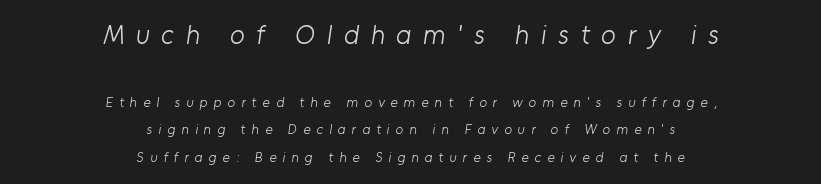
{"bold": "no", "underline": "no", "align": "center", "line_spacing": "loose", "line_spacing_ratio": 1.97, "letter_spacing": "wide", "letter_spacing_em": 0.43, "larger_block": "first", "size_ratio": 1.93, "glyph_px": 27}
